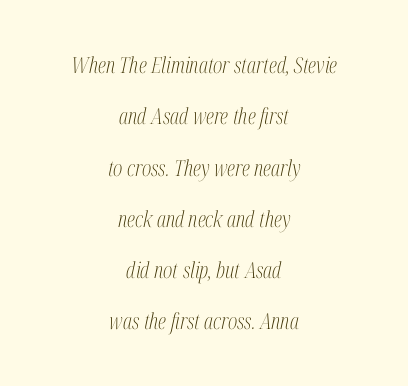
The image shows 22 px text type, italic (leaning right); set centered, loose line spacing (2.33x), normal letter spacing, not underlined.
